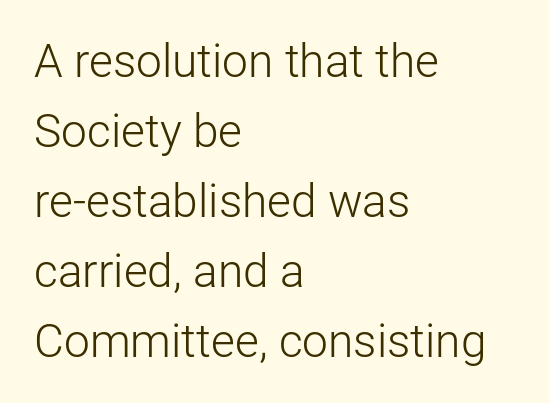
The letterforms sit at book weight or below. One glance says typical: line gaps are just what's usual. Glance below the letters and you will spot only blank space. Italic: no, the glyphs are upright roman.
